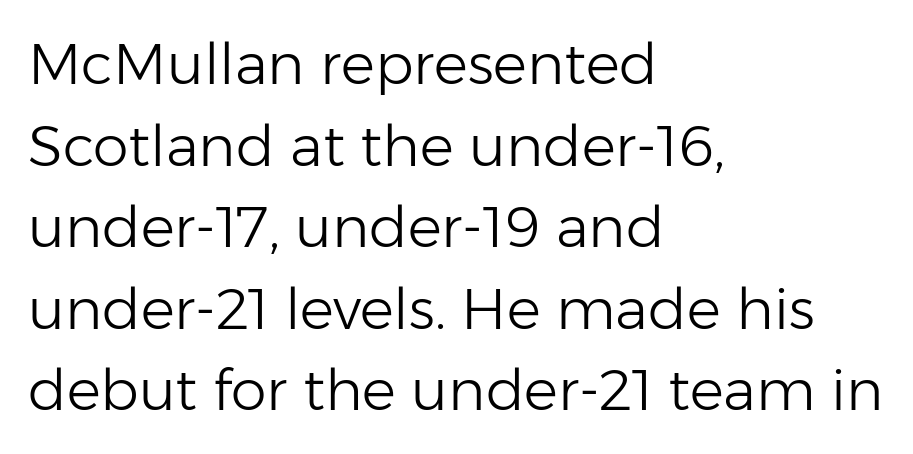
{"serif": "no", "italic": "no", "bold": "no", "weight": "light", "width": "normal", "stroke_contrast": "low", "x_height": "medium", "monospaced": "no", "underline": "no", "align": "left", "line_spacing": "normal", "line_spacing_ratio": 1.43, "letter_spacing": "normal", "letter_spacing_em": 0.0, "glyph_px": 57}
